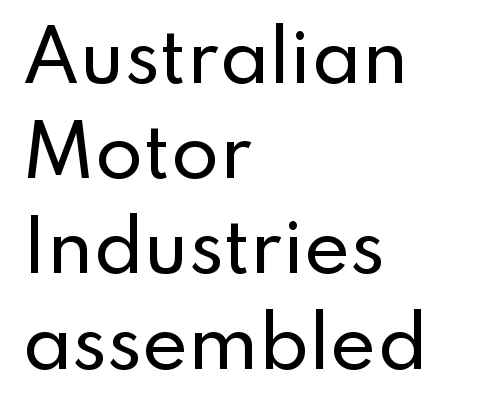
{"serif": "no", "italic": "no", "width": "normal", "stroke_contrast": "low", "x_height": "small", "monospaced": "no", "underline": "no", "align": "left", "line_spacing": "normal", "line_spacing_ratio": 1.36, "letter_spacing": "normal", "letter_spacing_em": 0.0, "glyph_px": 70}
